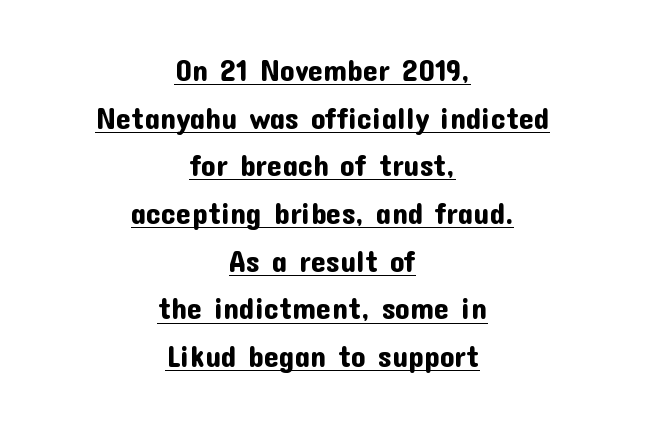
The image shows 30 px sans-serif type, upright; set centered, normal line spacing (1.59x), normal letter spacing, underlined; low stroke contrast and a medium x-height.
